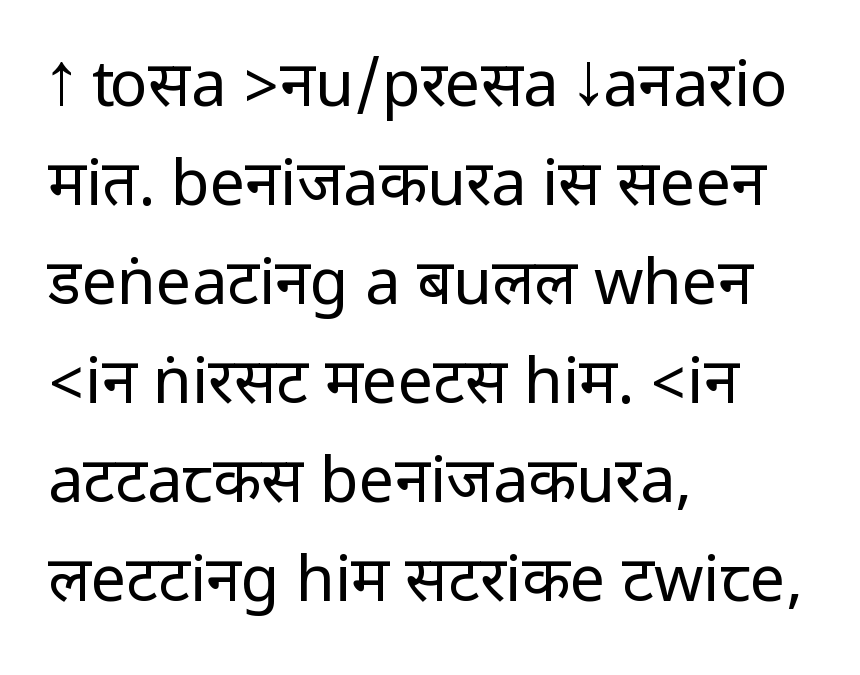
Teacher's note: observe the even left margin — that is flush-left alignment. The passage shown has conventional tracking throughout. Each row of text sits above clean, open space. Leading: standard.
